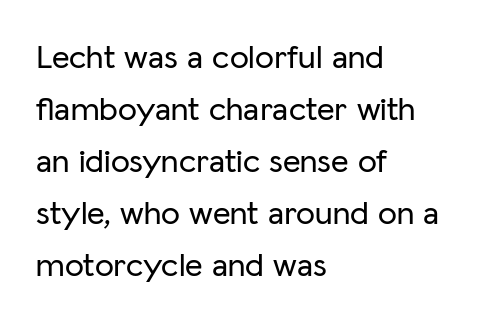
The image shows 34 px sans-serif type, upright; set left-aligned, normal line spacing (1.53x), normal letter spacing, not underlined; low stroke contrast and a medium x-height.
